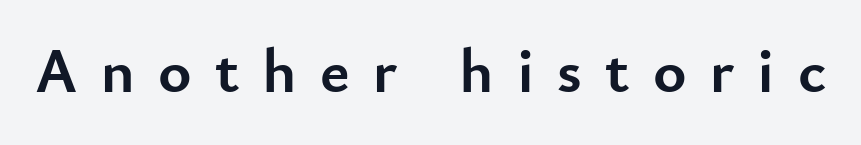
The image shows 63 px semibold sans-serif type, upright; set unusually wide letter spacing (+0.37 em), not underlined; low stroke contrast and a small x-height.
